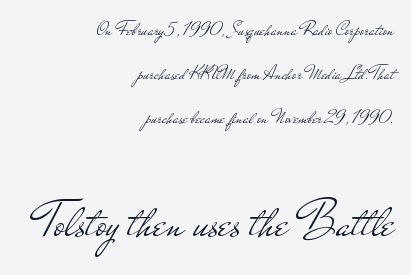
{"serif": "no", "bold": "no", "weight": "light", "width": "wide", "stroke_contrast": "low", "x_height": "small", "monospaced": "no", "underline": "no", "align": "right", "line_spacing": "loose", "line_spacing_ratio": 2.2, "letter_spacing": "normal", "letter_spacing_em": 0.0, "larger_block": "second", "size_ratio": 2.55, "glyph_px": 51}
